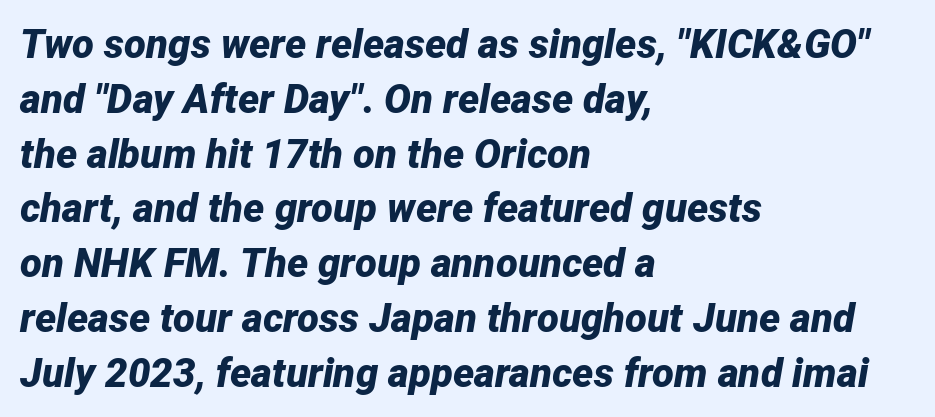
This rendering features lettering with no underline. Italic? Definitely — the glyphs are oblique. This sample has the flowing, uneven cadence of proportional lettering. This sample keeps an unexceptional amount of space between lines. Default kerning and tracking; the words read as compact shapes.
